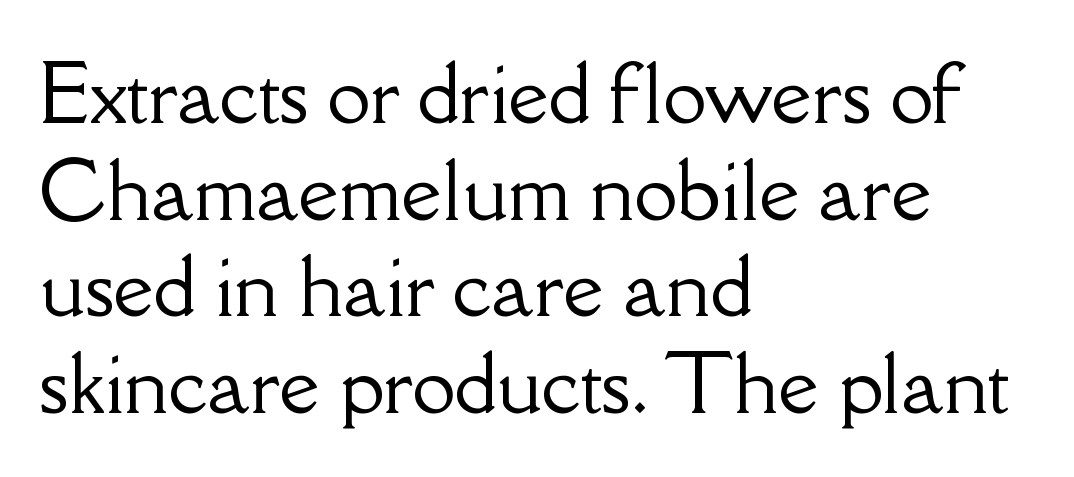
The image shows 78 px serif type, upright; set left-aligned, line spacing 1.24x, normal letter spacing, not underlined; low stroke contrast and a small x-height.
